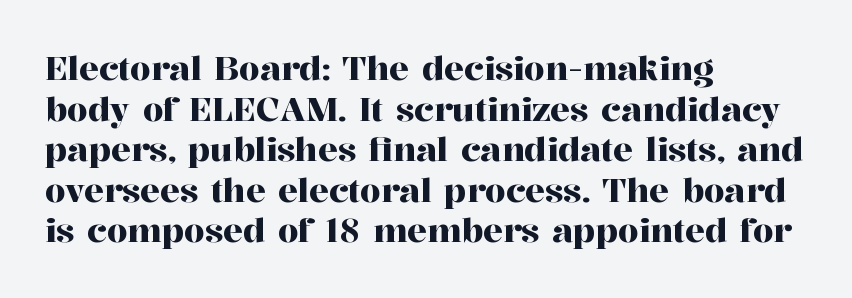
Designer's note — italics off, roman on. Spacing verdict: proportional, widths tailored to each character. No word sits above an underline. This sample uses a serif face. The lines in this sample share a left origin and differ only in where they stop. A typesetter would call this zero additional tracking.
